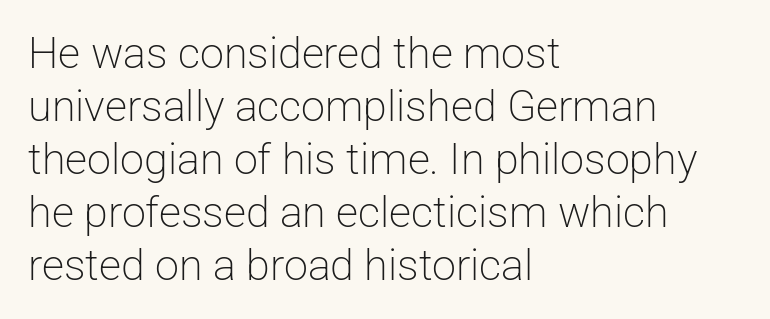
The image shows 43 px light sans-serif type, upright; set left-aligned, line spacing 1.23x, normal letter spacing, not underlined; low stroke contrast and a medium x-height.
